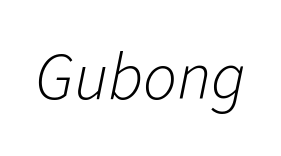
{"italic": "yes", "lean": "right", "slant_degrees": 11, "bold": "no", "weight": "light", "width": "normal", "stroke_contrast": "low", "x_height": "medium", "monospaced": "no", "underline": "no", "letter_spacing": "normal", "letter_spacing_em": 0.0, "glyph_px": 67}
